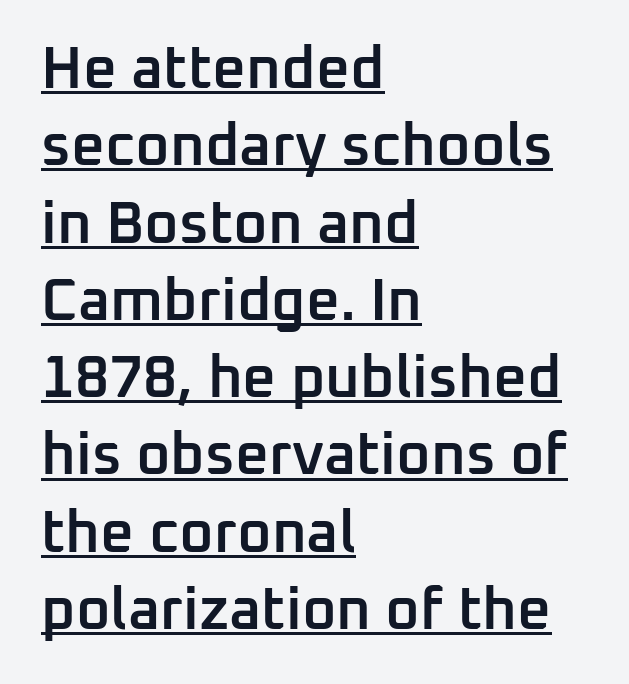
Is there an underline? Yes — a line sits under the letters. Each word holds together tightly as a unit, with standard inter-letter gaps. Caption: multi-line text, flush left, ragged right. Ascenders rise straight up at ninety degrees. Note: no serifs on the glyphs. Note the varied advance widths — an 'i' is clearly narrower than an 'm'.
